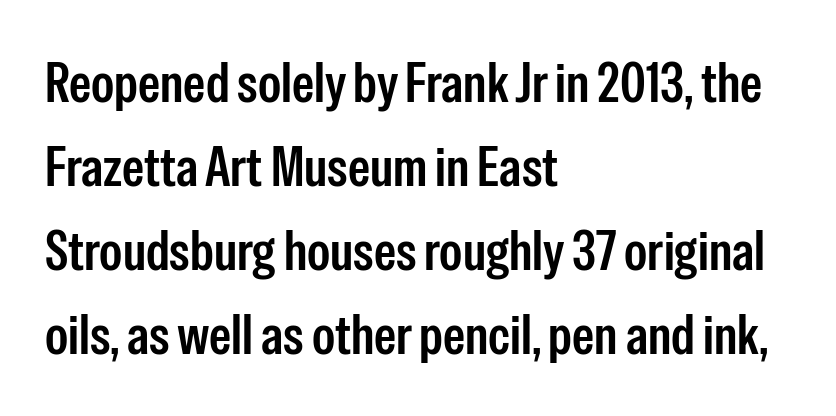
The image shows 56 px condensed sans-serif type, upright; set left-aligned, normal line spacing (1.5x), normal letter spacing, not underlined; low stroke contrast and a medium x-height.
